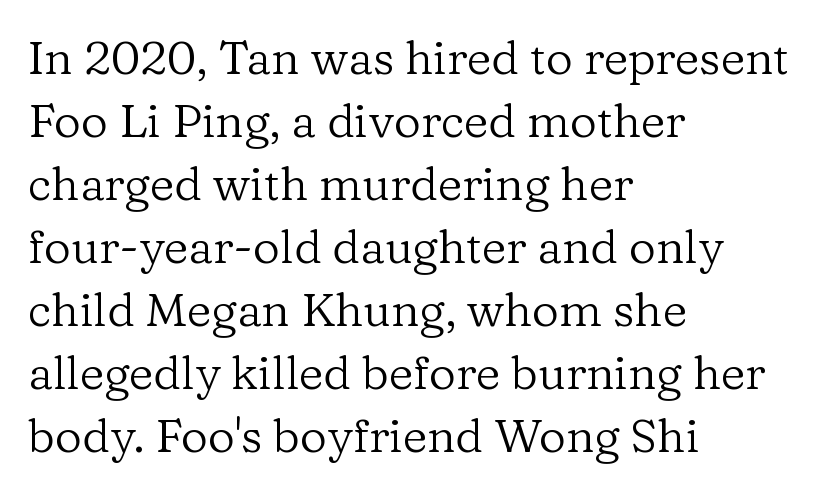
{"serif": "yes", "italic": "no", "bold": "no", "weight": "regular", "width": "normal", "stroke_contrast": "low", "x_height": "medium", "monospaced": "no", "underline": "no", "align": "left", "line_spacing": "normal", "line_spacing_ratio": 1.34, "letter_spacing": "normal", "letter_spacing_em": 0.0, "glyph_px": 47}
